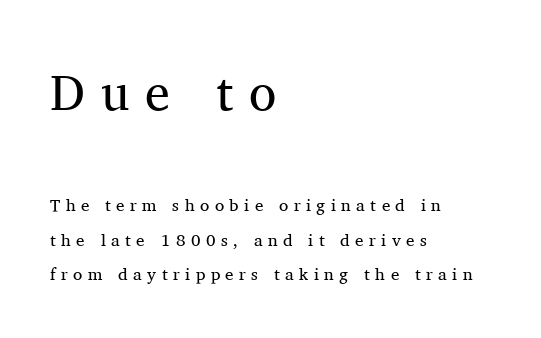
{"serif": "yes", "italic": "no", "bold": "no", "weight": "regular", "width": "normal", "stroke_contrast": "medium", "x_height": "medium", "monospaced": "no", "underline": "no", "align": "left", "line_spacing": "loose", "line_spacing_ratio": 2.01, "letter_spacing": "wide", "letter_spacing_em": 0.32, "larger_block": "first", "size_ratio": 2.94, "glyph_px": 50}
